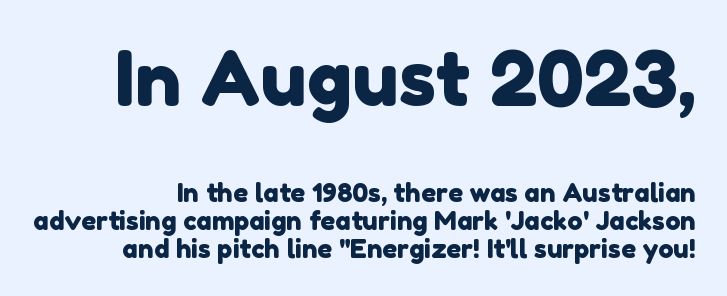
Q: Is the typeface a serif or a sans-serif typeface? A: Sans-serif.
Q: Is the text underlined? A: No.
Q: Is the spacing between letters normal or unusually wide? A: Normal.
Q: Is the spacing between lines tight, normal or loose? A: Tight.
Q: Which block of text is set in a larger size, the first (top) or the second (bottom)? A: The first (top) one.
Q: Width (condensed, normal, or wide)? A: Normal.
Q: Stroke contrast? A: Low.
Q: x-height? A: Medium.
Q: Monospaced? A: No.
